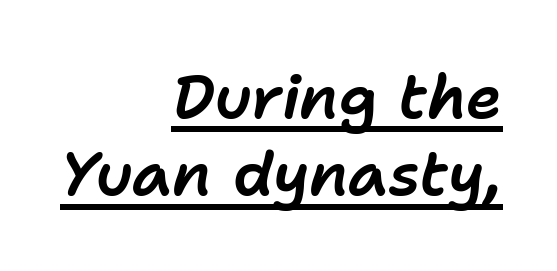
Q: Is the text italic (slanted)? A: Yes, it leans right by about 11 degrees.
Q: Is the text underlined? A: Yes.
Q: How is the paragraph aligned? A: Right-aligned.
Q: Is the spacing between letters normal or unusually wide? A: Normal.
Q: Is the spacing between lines tight, normal or loose? A: Normal.
Q: Width (condensed, normal, or wide)? A: Normal.
Q: Stroke contrast? A: Low.
Q: x-height? A: Medium.
Q: Monospaced? A: No.
